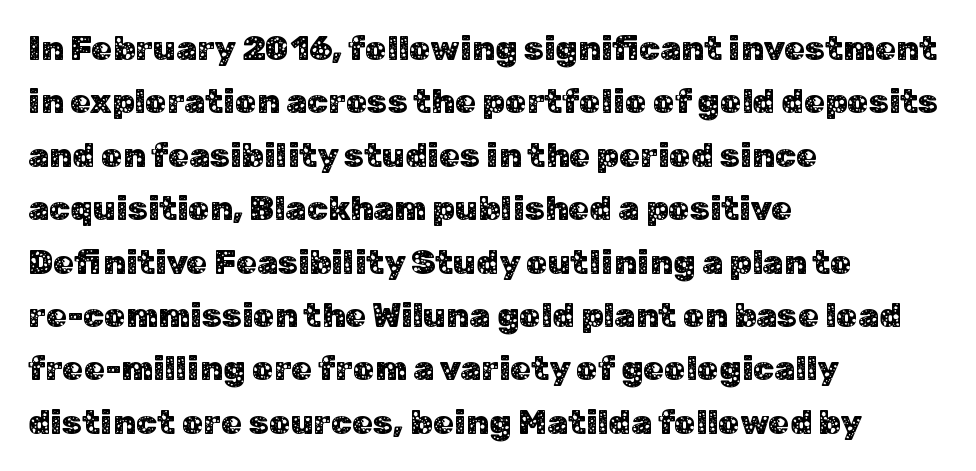
Q: Is the text italic (slanted)? A: No, it is upright.
Q: Is the typeface a serif or a sans-serif typeface? A: Sans-serif.
Q: Is the text underlined? A: No.
Q: How is the paragraph aligned? A: Left-aligned.
Q: Is the spacing between letters normal or unusually wide? A: Normal.
Q: Is the spacing between lines tight, normal or loose? A: Normal.
Q: Width (condensed, normal, or wide)? A: Normal.
Q: Stroke contrast? A: Low.
Q: x-height? A: Medium.
Q: Monospaced? A: No.
